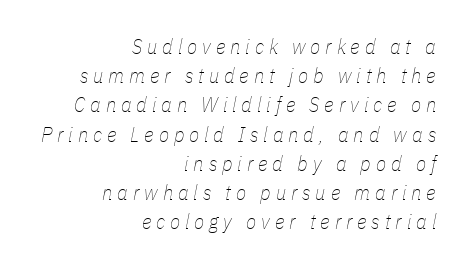
The image shows 21 px text type, italic (leaning right); set right-aligned, normal line spacing (1.39x), unusually wide letter spacing (+0.23 em), not underlined.
